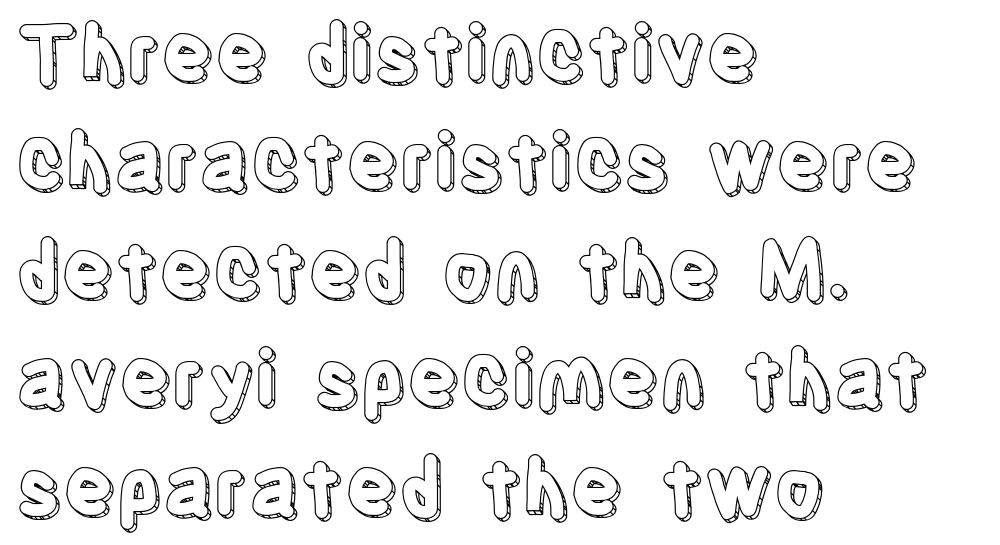
The space beneath each line is pristine and unruled. Spacing verdict: proportional, widths tailored to each character. These lines were composed using upright roman letters. Line spacing here is normal. Characters follow at the spacing the type designer built in.
